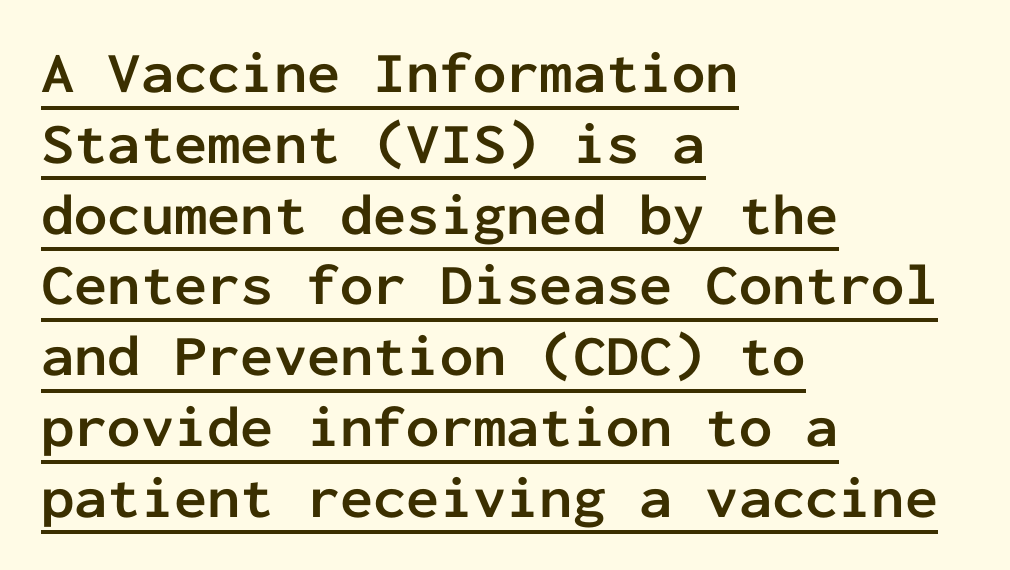
{"serif": "no", "italic": "no", "bold": "yes", "weight": "semibold", "width": "normal", "stroke_contrast": "low", "x_height": "medium", "monospaced": "yes", "underline": "yes", "align": "left", "line_spacing_ratio": 1.2, "letter_spacing": "normal", "letter_spacing_em": 0.0, "glyph_px": 59}
